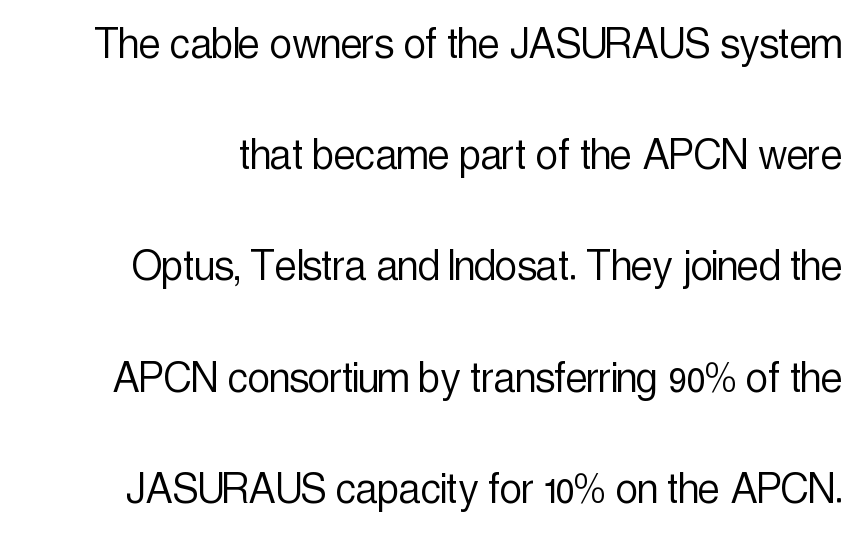
The image shows 49 px light, condensed sans-serif type, upright; set loose line spacing (2.27x), normal letter spacing, not underlined; a medium x-height.
